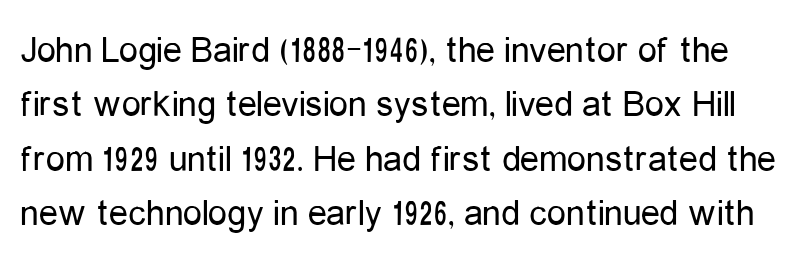
{"serif": "no", "italic": "no", "bold": "no", "weight": "regular", "width": "condensed", "stroke_contrast": "low", "x_height": "medium", "monospaced": "no", "underline": "no", "line_spacing": "normal", "line_spacing_ratio": 1.43, "letter_spacing": "normal", "letter_spacing_em": 0.0, "glyph_px": 38}
